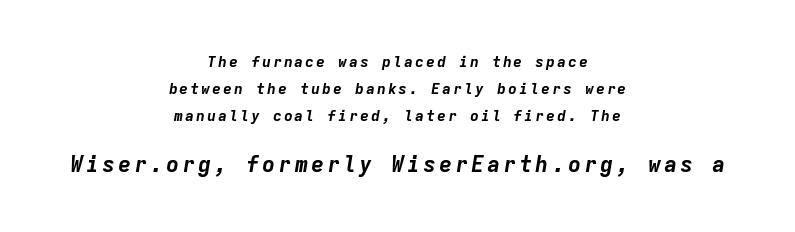
The image shows 22 px bold type, italic (leaning right); set centered, line spacing 1.79x, not underlined; the second (bottom) block is 1.47x larger.
